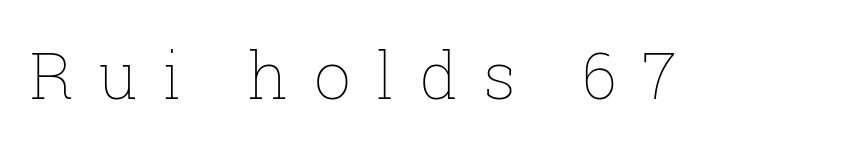
{"italic": "no", "bold": "no", "weight": "thin", "width": "normal", "stroke_contrast": "low", "x_height": "medium", "monospaced": "no", "underline": "no", "letter_spacing": "wide", "letter_spacing_em": 0.39, "glyph_px": 65}
